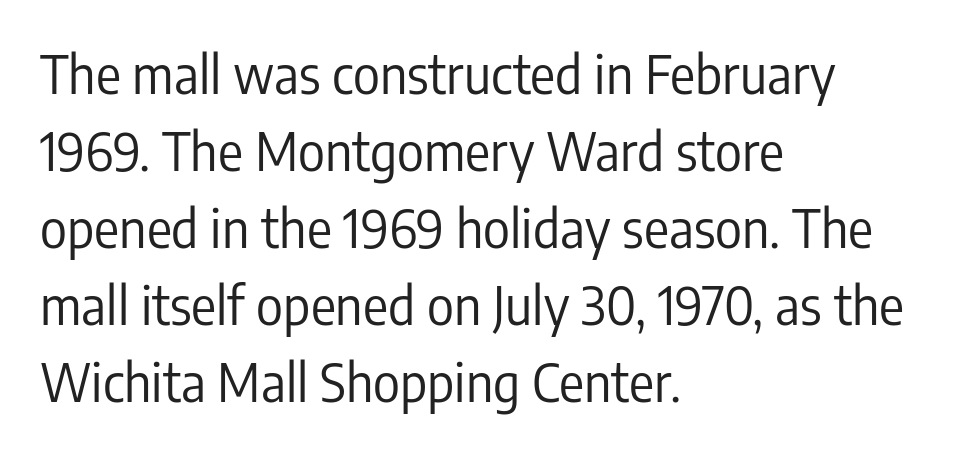
The image shows 52 px regular-weight, condensed sans-serif type, upright; set left-aligned, normal line spacing (1.48x), normal letter spacing, not underlined; low stroke contrast and a medium x-height.
